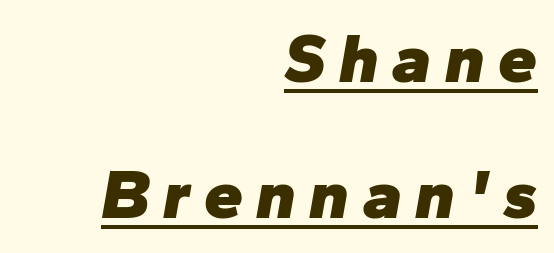
Q: Is the text bold? A: Yes.
Q: Is the text italic (slanted)? A: Yes, it leans right by about 10 degrees.
Q: Is the text underlined? A: Yes.
Q: How is the paragraph aligned? A: Right-aligned.
Q: Is the spacing between lines tight, normal or loose? A: Loose.
Q: Width (condensed, normal, or wide)? A: Normal.
Q: Stroke contrast? A: Low.
Q: x-height? A: Medium.
Q: Monospaced? A: No.
